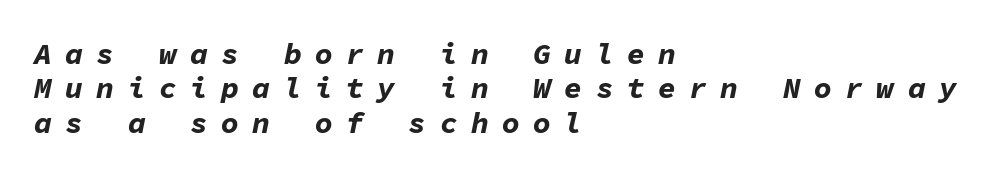
Descenders are the only things crossing below the line. Is the block centered? No — it sits flush against the left margin. Its strokes are broad and dark, the hallmark of bold type. These lines are rendered in a fixed-pitch font.
